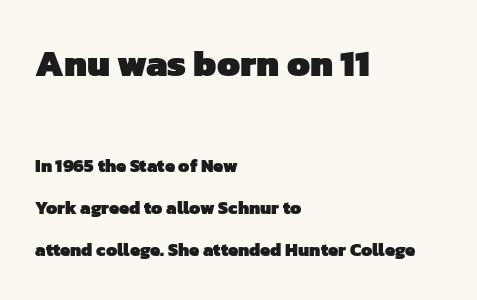
The image shows 37 px heavy sans-serif type; set left-aligned, loose line spacing (2.35x), normal letter spacing, not underlined; the first (top) block is 2.06x larger; low stroke contrast and a medium x-height.
